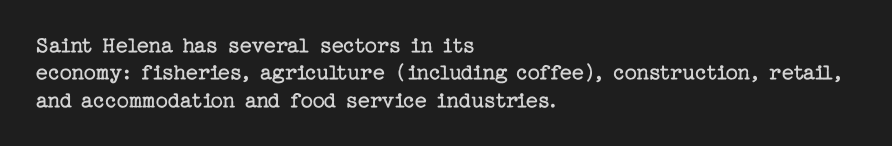
Horizontally, the lines are justified to the leading edge only. Weight: regular or lighter. The gap between lines stays unmarked. The font's upright variant was chosen for this text. The tracking reads as untouched default to a designer's eye.
